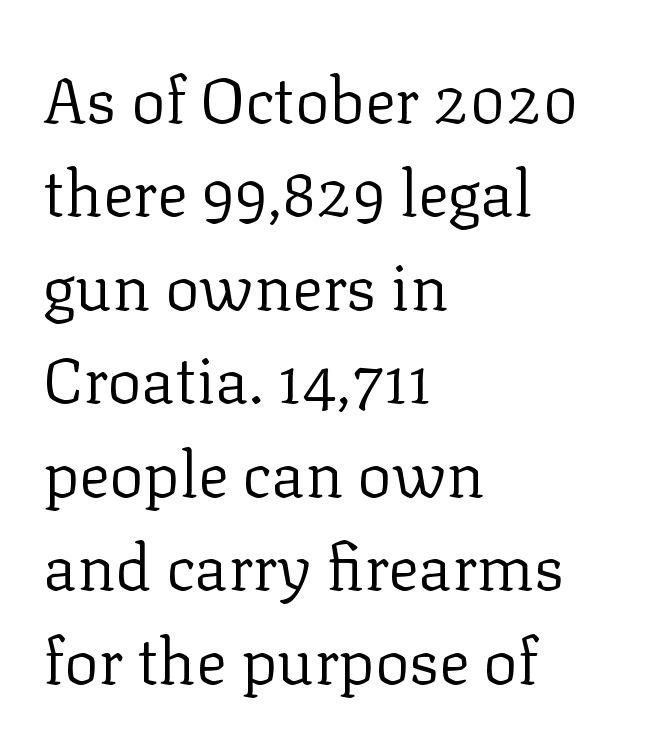
Q: Is the text bold? A: No.
Q: Is the text italic (slanted)? A: No, it is upright.
Q: Is the typeface a serif or a sans-serif typeface? A: Serif.
Q: Is the text underlined? A: No.
Q: How is the paragraph aligned? A: Left-aligned.
Q: Is the spacing between letters normal or unusually wide? A: Normal.
Q: Is the spacing between lines tight, normal or loose? A: Normal.
Q: Width (condensed, normal, or wide)? A: Normal.
Q: Stroke contrast? A: Low.
Q: x-height? A: Medium.
Q: Monospaced? A: No.
